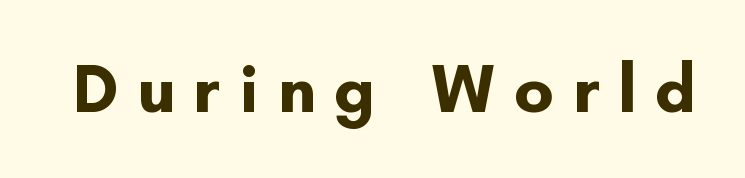
Q: Is the text bold? A: Yes.
Q: Is the text italic (slanted)? A: No, it is upright.
Q: Is the typeface a serif or a sans-serif typeface? A: Sans-serif.
Q: Is the text underlined? A: No.
Q: Is the spacing between letters normal or unusually wide? A: Unusually wide.
Q: Width (condensed, normal, or wide)? A: Normal.
Q: Stroke contrast? A: Low.
Q: x-height? A: Small.
Q: Monospaced? A: No.
